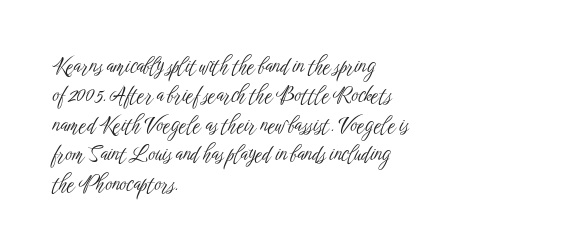
The image shows 21 px text type; set left-aligned, normal line spacing (1.4x), normal letter spacing, not underlined.
